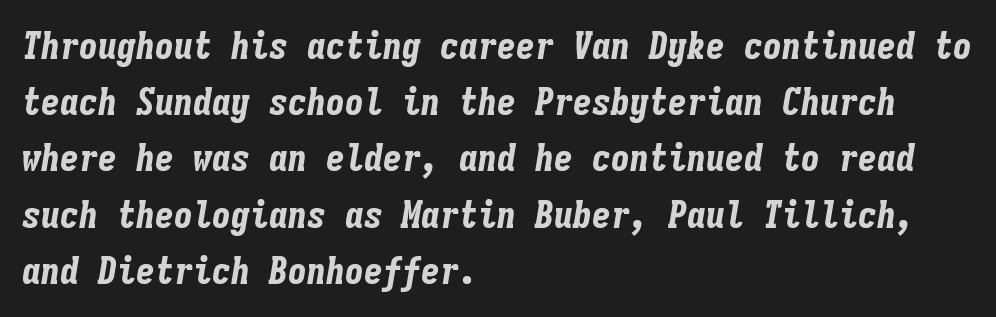
The image shows 38 px bold, condensed type, italic (leaning right), monospaced; set left-aligned, normal line spacing (1.48x), normal letter spacing, not underlined; low stroke contrast and a medium x-height.
